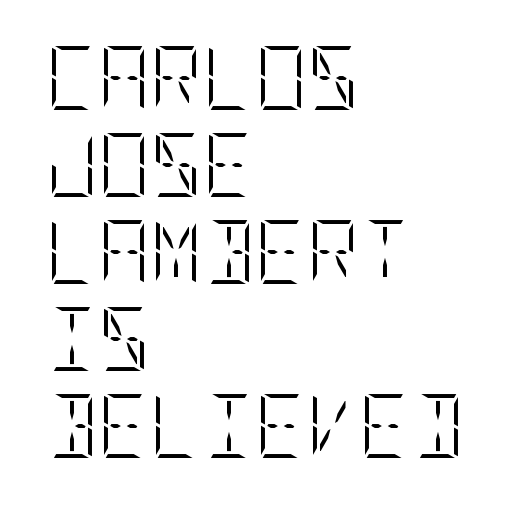
Q: Is the text bold? A: No.
Q: Is the text italic (slanted)? A: No, it is upright.
Q: Is the text underlined? A: No.
Q: How is the paragraph aligned? A: Left-aligned.
Q: Is the spacing between letters normal or unusually wide? A: Normal.
Q: Is the spacing between lines tight, normal or loose? A: Normal.
Q: Width (condensed, normal, or wide)? A: Condensed.
Q: Stroke contrast? A: Low.
Q: x-height? A: Large.
